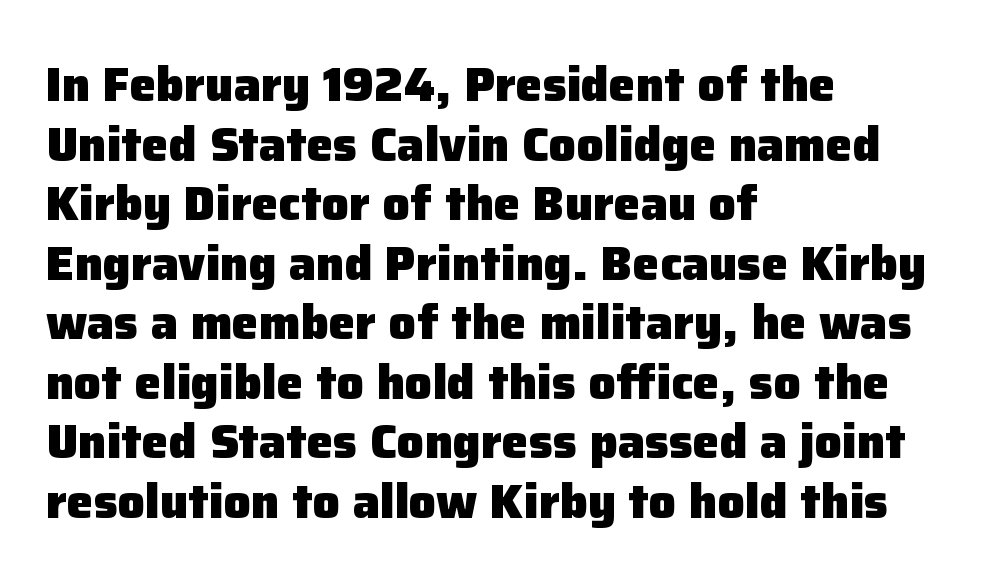
In terms of letterform style, serifs are entirely absent. The axis of the letterforms is exactly vertical. Weight: bold. This sample uses plain, unmodified letter spacing. Rule under the text: the space is simply empty. Notice how the passage keeps a crisp vertical edge on the left only.
